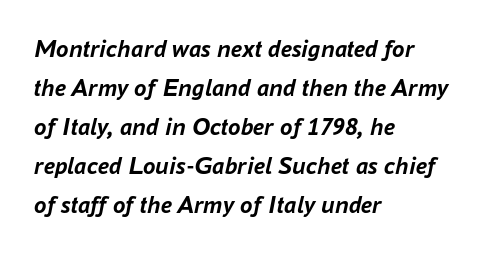
{"italic": "yes", "lean": "right", "slant_degrees": 16, "bold": "yes", "underline": "no", "align": "left", "line_spacing": "normal", "line_spacing_ratio": 1.56, "letter_spacing": "normal", "letter_spacing_em": 0.0, "glyph_px": 25}
